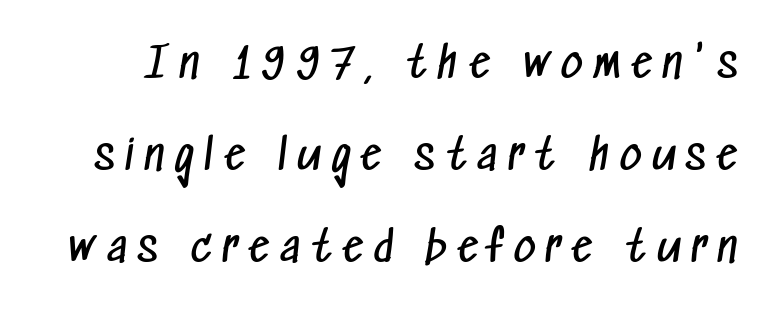
{"serif": "no", "bold": "no", "weight": "regular", "width": "condensed", "stroke_contrast": "low", "x_height": "medium", "monospaced": "no", "underline": "no", "line_spacing": "loose", "line_spacing_ratio": 2.19, "letter_spacing": "wide", "letter_spacing_em": 0.26, "glyph_px": 42}
